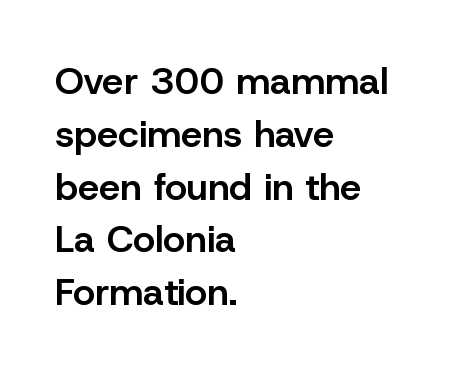
{"serif": "no", "italic": "no", "bold": "semi", "weight": "semibold", "width": "normal", "stroke_contrast": "low", "x_height": "medium", "monospaced": "no", "underline": "no", "align": "left", "line_spacing": "normal", "line_spacing_ratio": 1.39, "letter_spacing": "normal", "letter_spacing_em": 0.0, "glyph_px": 38}
